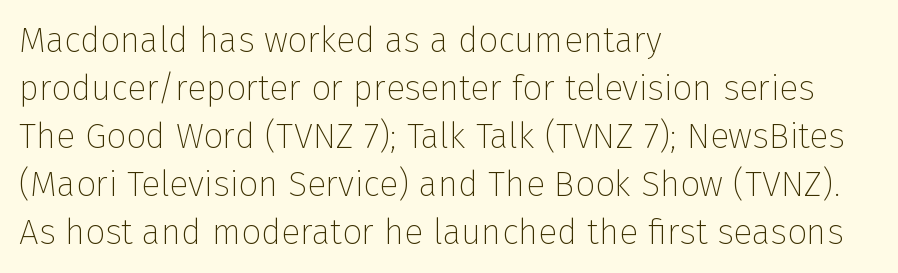
{"serif": "no", "italic": "no", "bold": "no", "weight": "thin", "width": "normal", "stroke_contrast": "low", "x_height": "medium", "monospaced": "no", "underline": "no", "align": "left", "line_spacing": "normal", "line_spacing_ratio": 1.37, "letter_spacing": "normal", "letter_spacing_em": 0.0, "glyph_px": 35}
